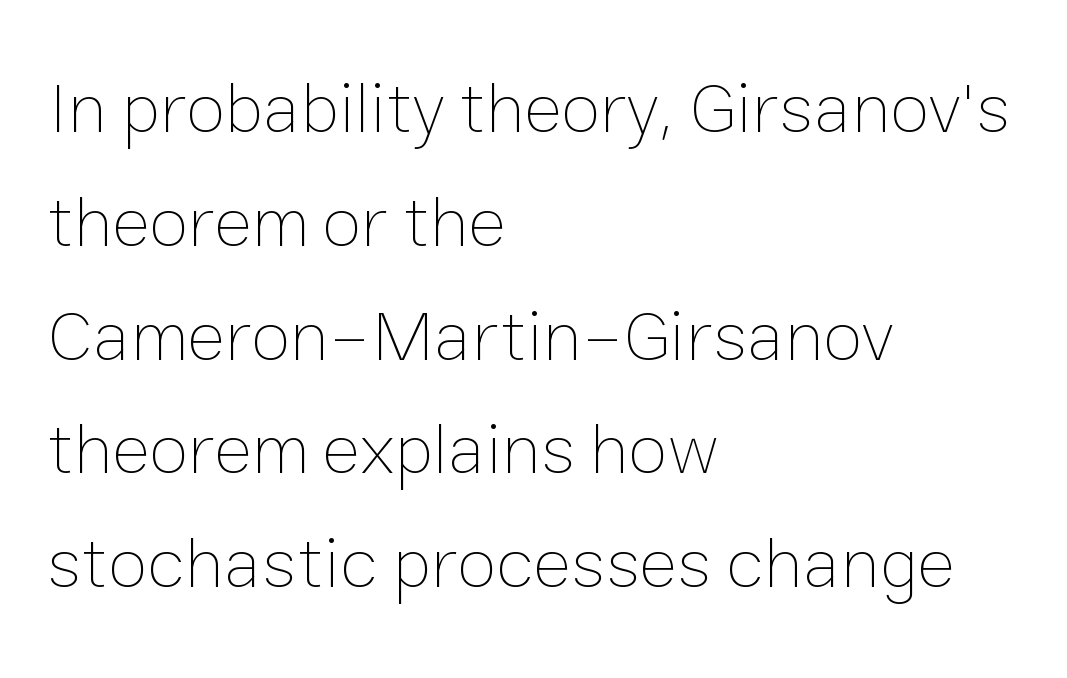
The compositor pushed each line to the left boundary. The face used here is proportionally spaced, like ordinary book or web type. Interline gaps are of average width in this sample. Any mark beneath the type? The region is blank. When letters stand straight like this, we call the style roman or upright.
